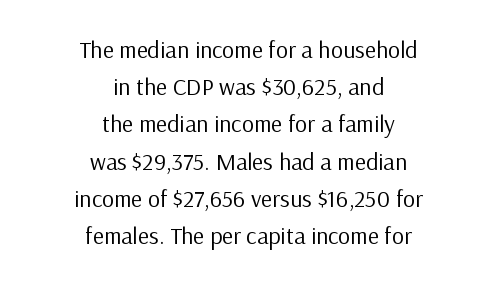
Q: Is the text bold? A: No.
Q: Is the text italic (slanted)? A: No, it is upright.
Q: Is the text underlined? A: No.
Q: How is the paragraph aligned? A: Centered.
Q: Is the spacing between letters normal or unusually wide? A: Normal.
Q: Is the spacing between lines tight, normal or loose? A: Normal.
